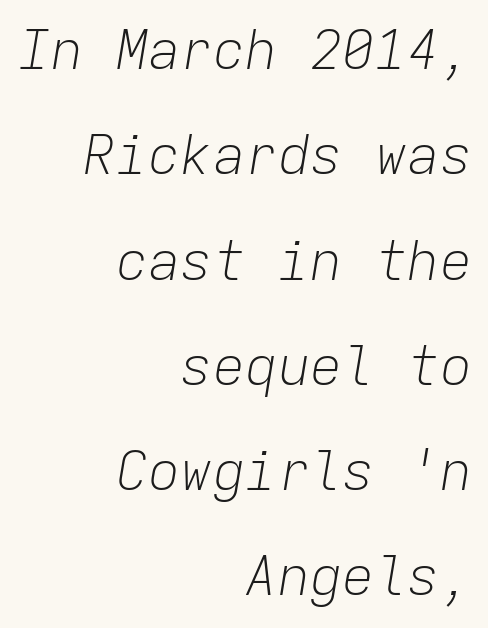
The image shows 54 px light type, italic (leaning right), monospaced; set right-aligned, loose line spacing (1.95x), normal letter spacing, not underlined; low stroke contrast and a medium x-height.
